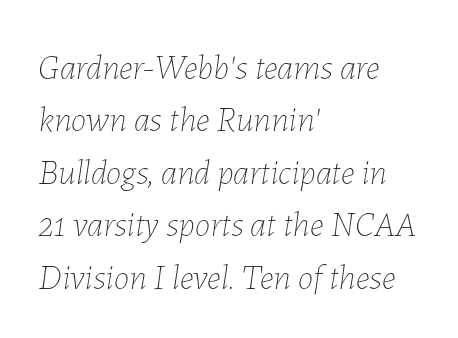
{"italic": "yes", "lean": "right", "slant_degrees": 7, "bold": "no", "weight": "thin", "width": "normal", "stroke_contrast": "low", "x_height": "medium", "monospaced": "no", "underline": "no", "align": "left", "line_spacing": "normal", "line_spacing_ratio": 1.5, "letter_spacing": "normal", "letter_spacing_em": 0.0, "glyph_px": 35}
